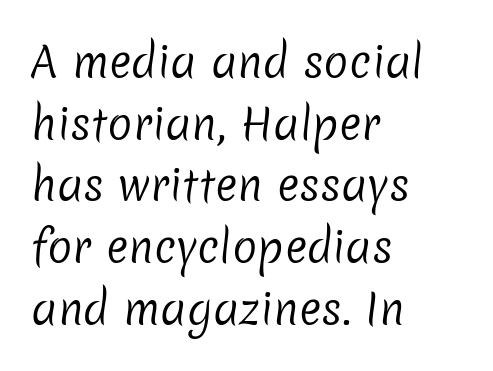
{"serif": "no", "bold": "no", "weight": "regular", "width": "normal", "stroke_contrast": "low", "x_height": "medium", "monospaced": "no", "underline": "no", "align": "left", "line_spacing": "normal", "line_spacing_ratio": 1.47, "letter_spacing": "normal", "letter_spacing_em": 0.0, "glyph_px": 42}
